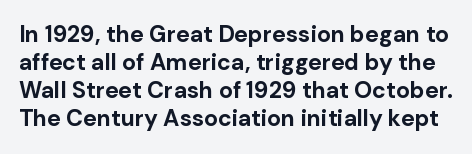
On the weight axis this lands at bold, roughly 700. The letters sit at their default tracking, neither squeezed nor spread. This sample uses an upright cut, with every glyph sitting square on the baseline. Only glyphs here, with clear space below each row.
